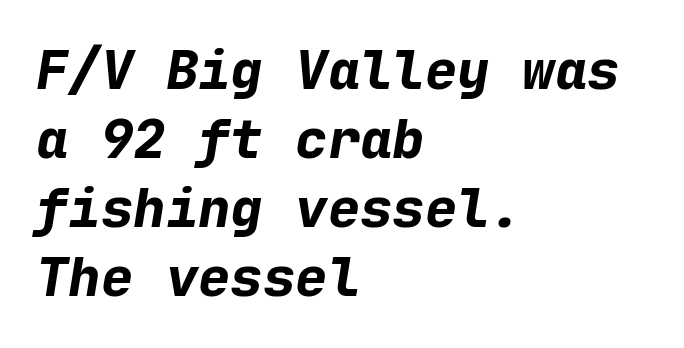
The space beneath each line is pristine and unruled. The paragraph shown leans on its left margin. The characters look thick and weighty, a clear bold. Do the characters align in a grid? Yes, the font is monospaced. Italic: yes, the glyphs are oblique. The letterforms sit shoulder to shoulder at normal distance.
